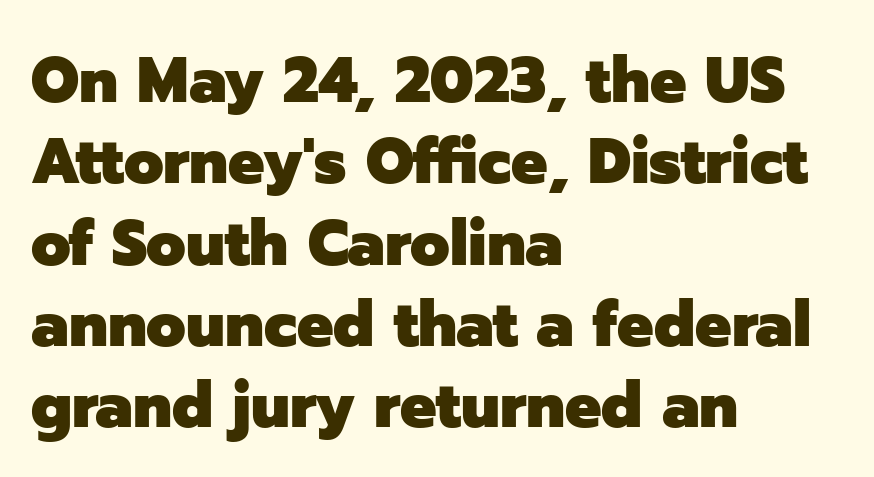
Q: Is the text bold? A: Yes.
Q: Is the text italic (slanted)? A: No, it is upright.
Q: Is the typeface a serif or a sans-serif typeface? A: Sans-serif.
Q: Is the text underlined? A: No.
Q: How is the paragraph aligned? A: Left-aligned.
Q: Is the spacing between letters normal or unusually wide? A: Normal.
Q: Is the spacing between lines tight, normal or loose? A: Normal.
Q: Width (condensed, normal, or wide)? A: Normal.
Q: Stroke contrast? A: Low.
Q: x-height? A: Medium.
Q: Monospaced? A: No.
